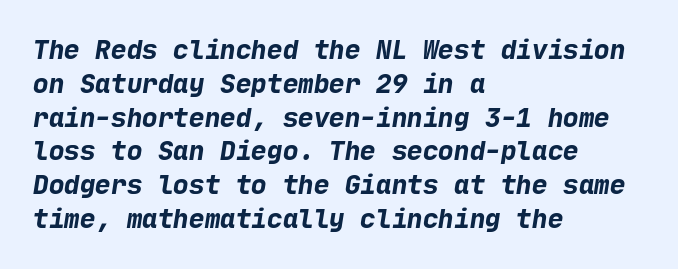
The image shows 26 px bold type; set left-aligned, normal line spacing (1.3x), normal letter spacing, not underlined.
